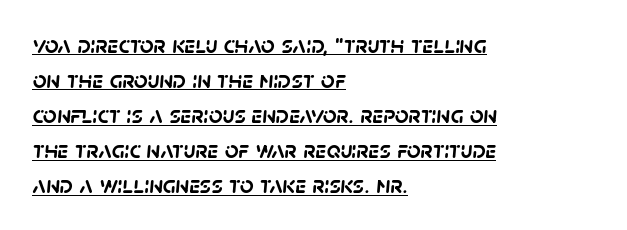
A continuous stroke trails under the words, as in a hyperlink. This sample keeps an unexceptional amount of space between lines. Its strokes are broad and dark, the hallmark of bold type. The compositor pushed each line to the left boundary. Tracking value appears to be zero — textbook default spacing.
